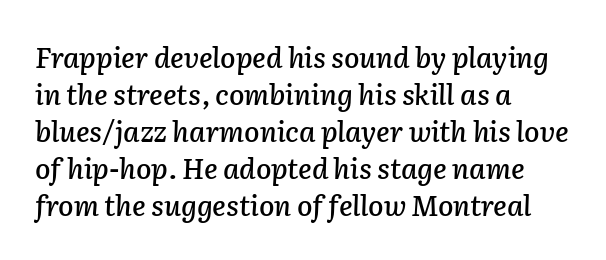
The image shows 28 px text type, italic (leaning right); set left-aligned, normal line spacing (1.32x), normal letter spacing, not underlined; low stroke contrast and a medium x-height.
